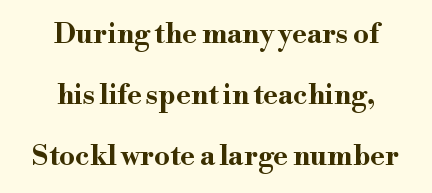
{"serif": "yes", "italic": "no", "bold": "yes", "weight": "bold", "width": "wide", "stroke_contrast": "high", "x_height": "small", "monospaced": "no", "underline": "no", "align": "center", "line_spacing": "loose", "line_spacing_ratio": 2.18, "letter_spacing": "normal", "letter_spacing_em": 0.0, "glyph_px": 28}
